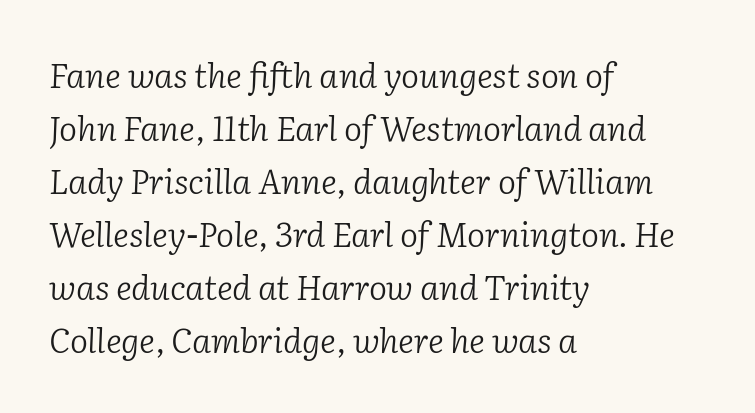
Q: Is the text bold? A: No.
Q: Is the text italic (slanted)? A: Yes, it leans right by about 2 degrees.
Q: Is the typeface a serif or a sans-serif typeface? A: Serif.
Q: Is the text underlined? A: No.
Q: How is the paragraph aligned? A: Left-aligned.
Q: Is the spacing between letters normal or unusually wide? A: Normal.
Q: Is the spacing between lines tight, normal or loose? A: Normal.
Q: Width (condensed, normal, or wide)? A: Normal.
Q: Stroke contrast? A: Low.
Q: x-height? A: Medium.
Q: Monospaced? A: No.
